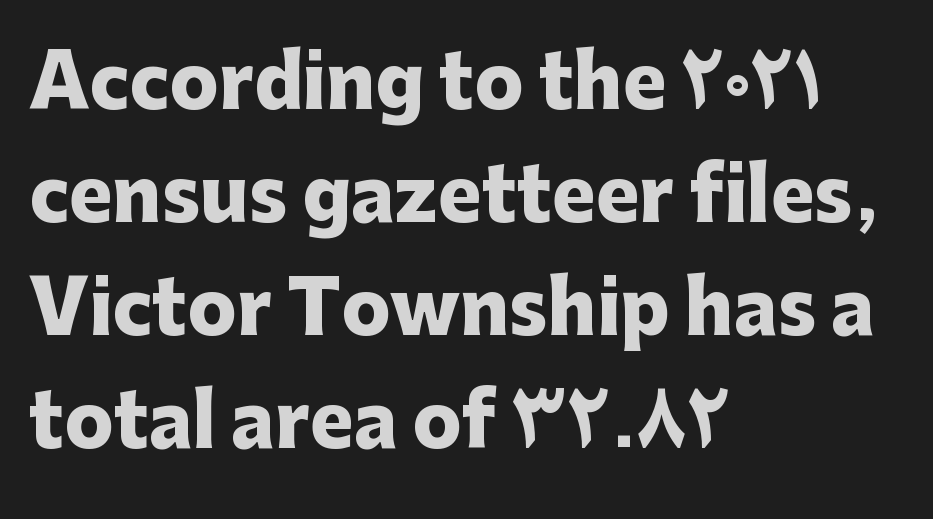
Does the copy run flush right? No — it runs flush left. Underline: absent. Is there any slant? The stems are plumb. Letterform terminals end flat and unadorned throughout the passage.
